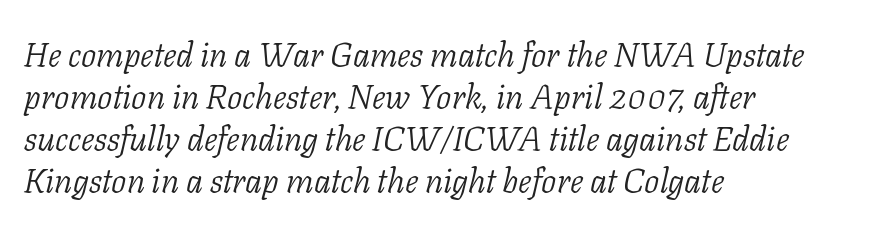
Here the designer chose a conventional face with non-uniform glyph widths. Has an underline been added? It has not. Italic: yes, the glyphs are oblique. Heft: none added — not bold.
